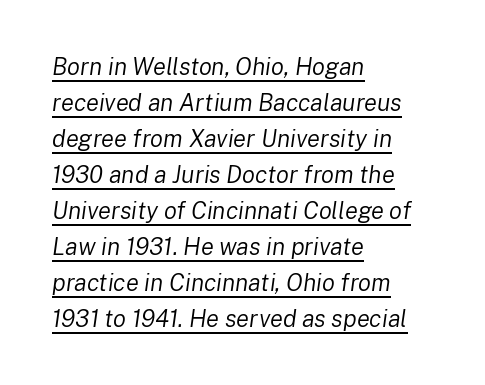
{"italic": "yes", "lean": "right", "slant_degrees": 8, "bold": "no", "underline": "yes", "align": "left", "line_spacing": "normal", "line_spacing_ratio": 1.5, "letter_spacing": "normal", "letter_spacing_em": 0.0, "glyph_px": 24}
